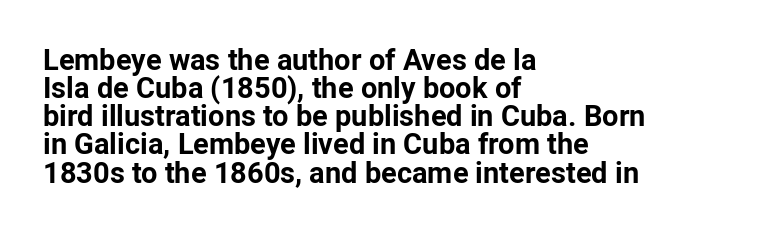
Q: Is the text bold? A: Yes.
Q: Is the text italic (slanted)? A: No, it is upright.
Q: Is the typeface a serif or a sans-serif typeface? A: Sans-serif.
Q: Is the text underlined? A: No.
Q: How is the paragraph aligned? A: Left-aligned.
Q: Is the spacing between letters normal or unusually wide? A: Normal.
Q: Is the spacing between lines tight, normal or loose? A: Tight.
Q: Width (condensed, normal, or wide)? A: Normal.
Q: Stroke contrast? A: Low.
Q: x-height? A: Medium.
Q: Monospaced? A: No.
